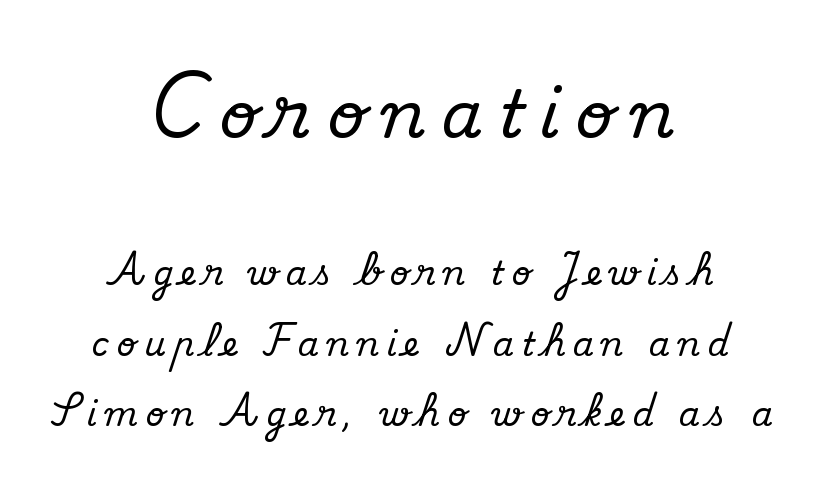
Whoever set this chose breathing room over compactness in the vertical rhythm. Which chunk is bigger? The first one — the top block dwarfs the bottom. Think of a printed novel: that variable character pitch is what you see here. Between one letter and the next there's a generous, obvious gap. The characters display serif detailing at their extremities.
